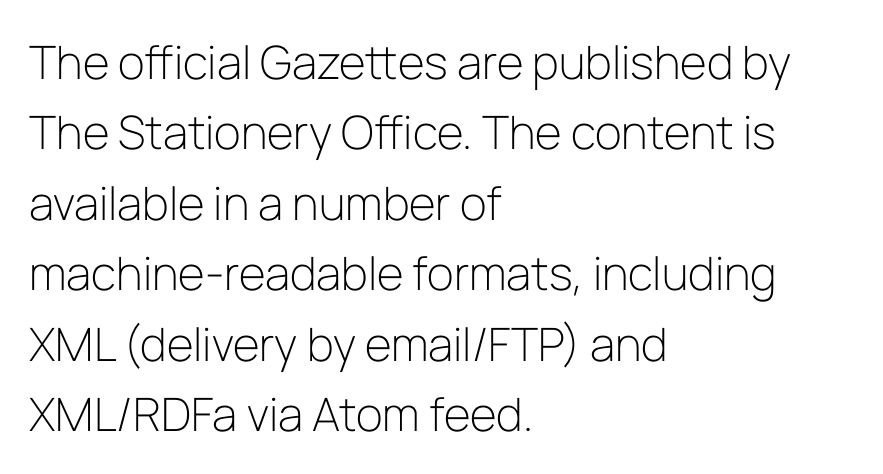
Line spacing here is normal. Weight: regular or lighter. Rendered with straight, roman letterforms. Look at the tracking — it's just the regular setting, nothing added. The space directly below the letters is spotless.
